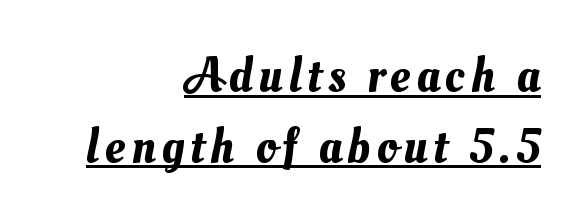
Q: Is the text underlined? A: Yes.
Q: How is the paragraph aligned? A: Right-aligned.
Q: Is the spacing between lines tight, normal or loose? A: Normal.
Q: Width (condensed, normal, or wide)? A: Normal.
Q: Stroke contrast? A: Medium.
Q: x-height? A: Small.
Q: Monospaced? A: No.
